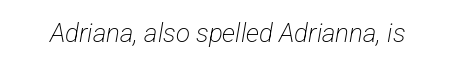
Q: Is the text bold? A: No.
Q: Is the text underlined? A: No.
Q: Is the spacing between letters normal or unusually wide? A: Normal.
